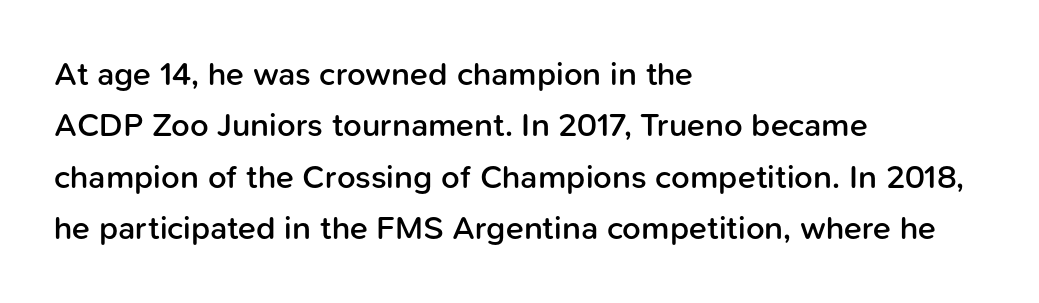
Q: Is the text bold? A: Semi-bold.
Q: Is the text italic (slanted)? A: No, it is upright.
Q: Is the typeface a serif or a sans-serif typeface? A: Sans-serif.
Q: Is the text underlined? A: No.
Q: How is the paragraph aligned? A: Left-aligned.
Q: Is the spacing between letters normal or unusually wide? A: Normal.
Q: Is the spacing between lines tight, normal or loose? A: Normal.
Q: Width (condensed, normal, or wide)? A: Normal.
Q: Stroke contrast? A: Low.
Q: x-height? A: Medium.
Q: Monospaced? A: No.
